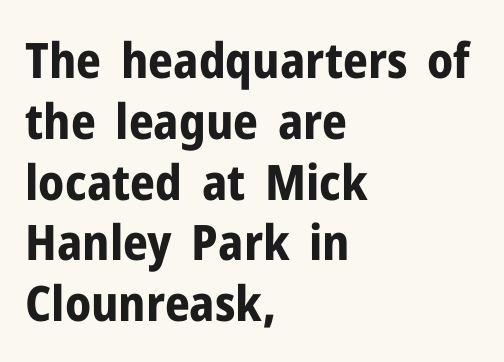
The image shows 49 px bold sans-serif type, upright; set left-aligned, line spacing 1.24x, normal letter spacing, not underlined; low stroke contrast and a medium x-height.
